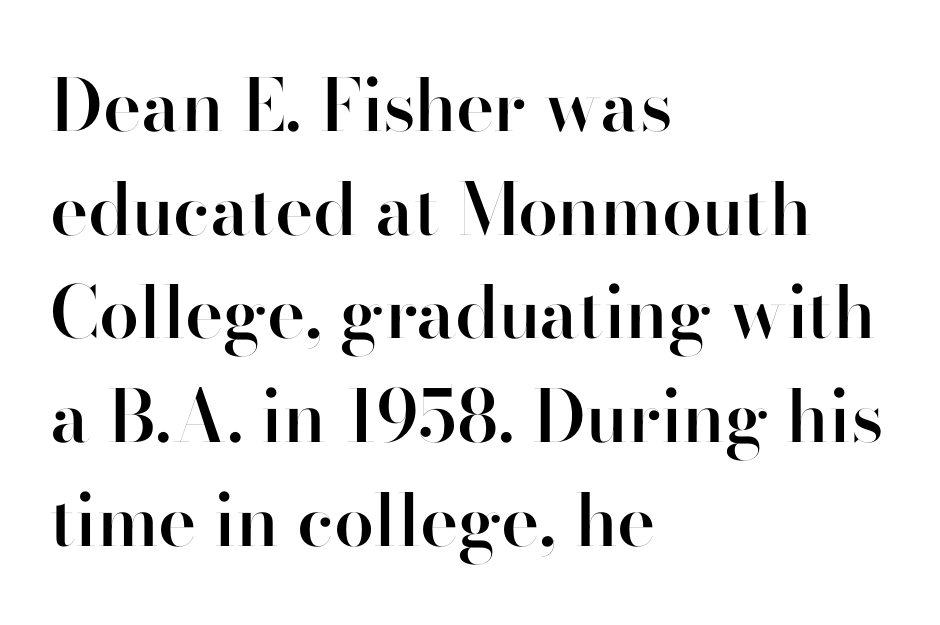
The image shows 72 px semibold sans-serif type, upright; set left-aligned, normal line spacing (1.44x), normal letter spacing, not underlined; high stroke contrast and a small x-height.
